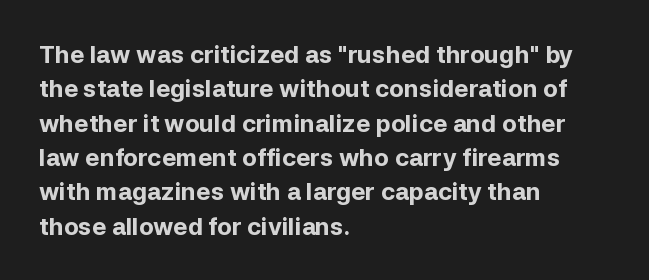
The passage shown is emphatically bold. The space directly below the letters is spotless. Italic? Not at all — the glyphs are vertical. The block of text has a typical density, with ordinary space between rows.
